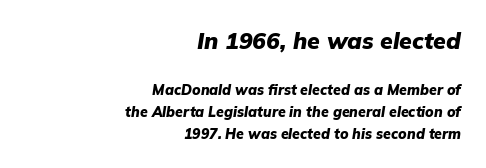
Q: Is the text bold? A: Yes.
Q: Is the text italic (slanted)? A: Yes, it leans right by about 9 degrees.
Q: Is the text underlined? A: No.
Q: How is the paragraph aligned? A: Right-aligned.
Q: Is the spacing between letters normal or unusually wide? A: Normal.
Q: Is the spacing between lines tight, normal or loose? A: Normal.
Q: Which block of text is set in a larger size, the first (top) or the second (bottom)? A: The first (top) one.
